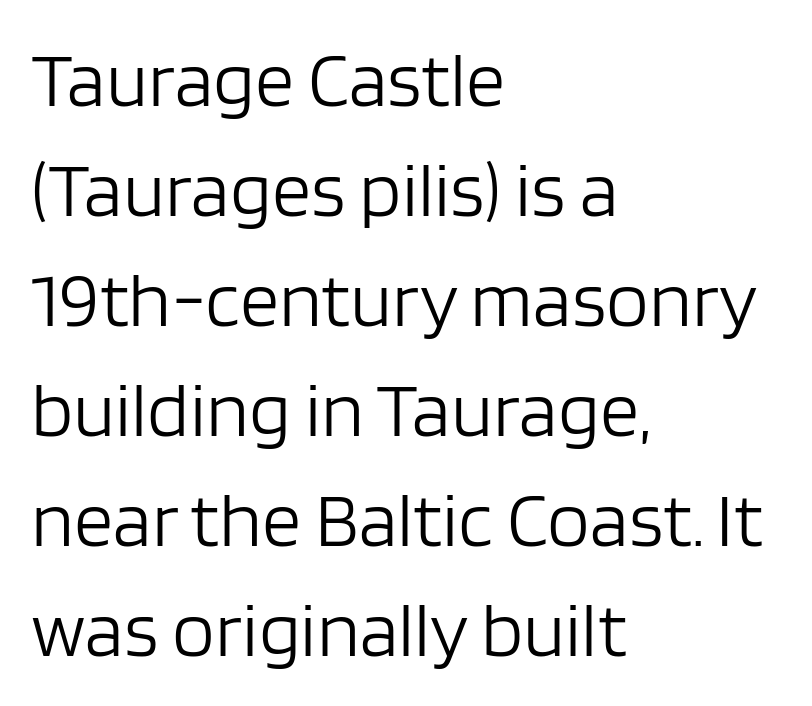
The image shows 78 px light sans-serif type, upright; set left-aligned, normal line spacing (1.41x), normal letter spacing, not underlined; low stroke contrast and a large x-height.
